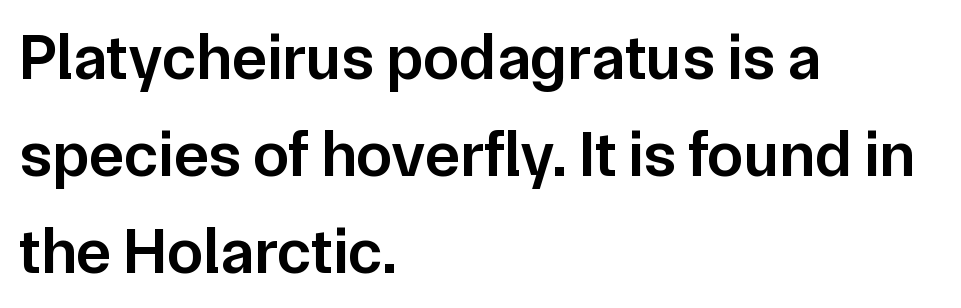
Alignment: flush left. Upright lettering throughout. Varying glyph widths throughout — classic text-font behaviour. Only glyphs here, with clear space below each row. The type family on display is of the sans-serif kind. In terms of weight, the rendering is demibold, just under bold.
